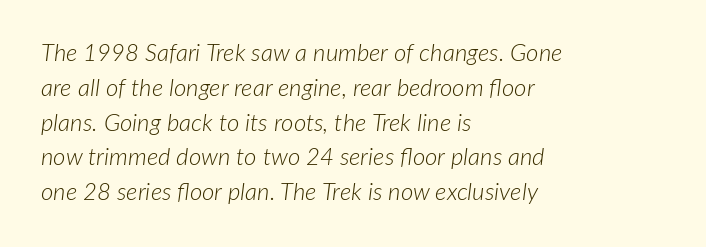
{"italic": "yes", "lean": "right", "slant_degrees": 7, "bold": "no", "underline": "no", "align": "left", "line_spacing": "normal", "line_spacing_ratio": 1.45, "letter_spacing": "normal", "letter_spacing_em": 0.0, "glyph_px": 24}
